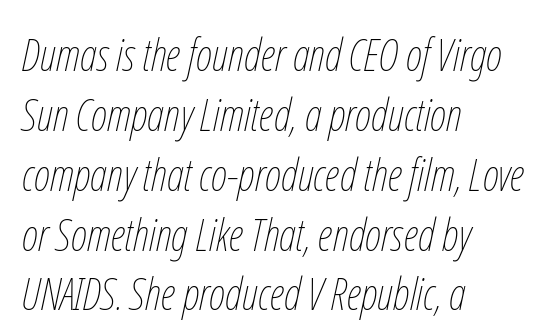
Q: Is the text bold? A: No.
Q: Is the text italic (slanted)? A: Yes, it leans right by about 12 degrees.
Q: Is the text underlined? A: No.
Q: How is the paragraph aligned? A: Left-aligned.
Q: Is the spacing between letters normal or unusually wide? A: Normal.
Q: Is the spacing between lines tight, normal or loose? A: Normal.
Q: Width (condensed, normal, or wide)? A: Condensed.
Q: Stroke contrast? A: Low.
Q: x-height? A: Medium.
Q: Monospaced? A: No.
